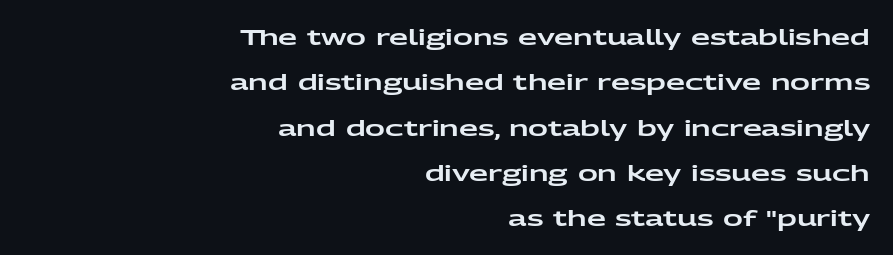
{"italic": "no", "underline": "no", "align": "right", "line_spacing": "loose", "line_spacing_ratio": 2.06, "letter_spacing": "normal", "letter_spacing_em": 0.0, "glyph_px": 22}
